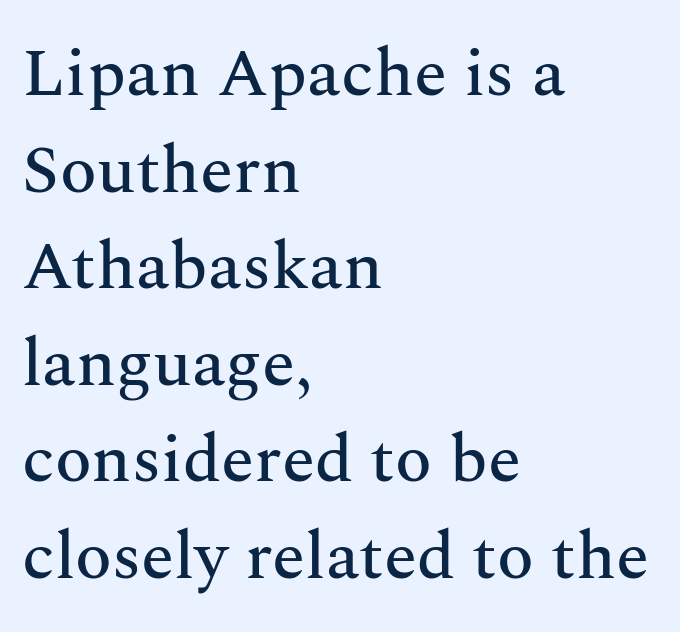
The image shows 68 px serif type, upright; set left-aligned, normal line spacing (1.42x), normal letter spacing, not underlined; medium stroke contrast and a medium x-height.
